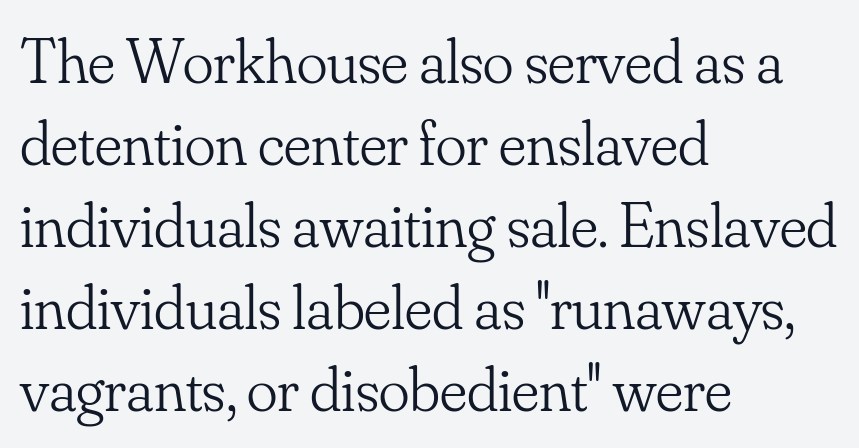
Letterform terminals end in serifs throughout the passage. Honestly, there is no underline to notice here at all. Does the leading feel generous? No, just average. Characters remain perfectly vertical along every line.
